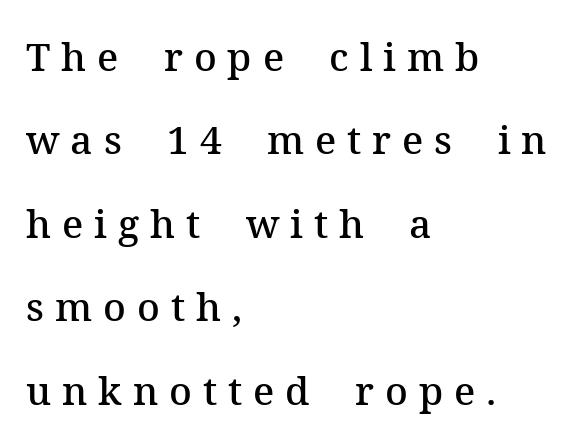
Q: Is the text bold? A: Semi-bold.
Q: Is the text italic (slanted)? A: No, it is upright.
Q: Is the typeface a serif or a sans-serif typeface? A: Serif.
Q: Is the text underlined? A: No.
Q: How is the paragraph aligned? A: Left-aligned.
Q: Is the spacing between letters normal or unusually wide? A: Unusually wide.
Q: Is the spacing between lines tight, normal or loose? A: Loose.
Q: Width (condensed, normal, or wide)? A: Normal.
Q: Stroke contrast? A: Medium.
Q: x-height? A: Medium.
Q: Monospaced? A: No.
